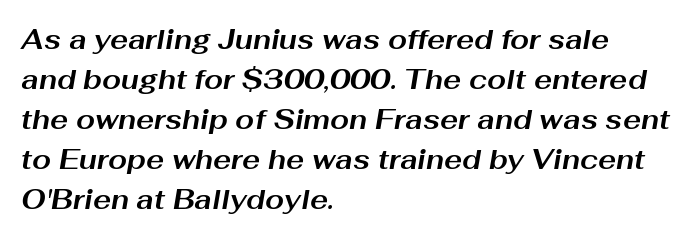
Q: Is the text bold? A: Yes.
Q: Is the text italic (slanted)? A: Yes, it leans right by about 10 degrees.
Q: Is the text underlined? A: No.
Q: How is the paragraph aligned? A: Left-aligned.
Q: Is the spacing between letters normal or unusually wide? A: Normal.
Q: Is the spacing between lines tight, normal or loose? A: Normal.
